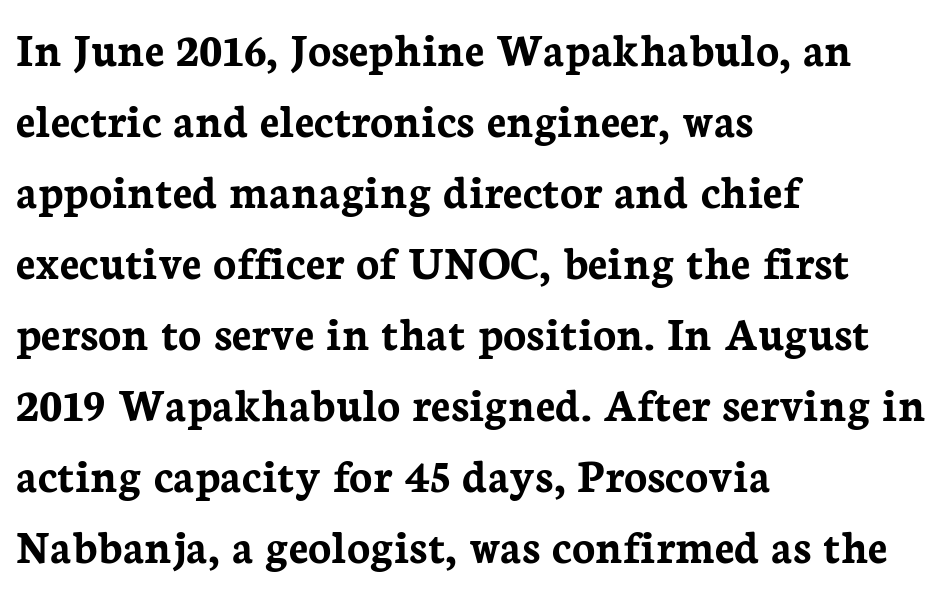
Q: Is the text bold? A: Yes.
Q: Is the text italic (slanted)? A: No, it is upright.
Q: Is the typeface a serif or a sans-serif typeface? A: Serif.
Q: Is the text underlined? A: No.
Q: How is the paragraph aligned? A: Left-aligned.
Q: Is the spacing between letters normal or unusually wide? A: Normal.
Q: Is the spacing between lines tight, normal or loose? A: Normal.
Q: Width (condensed, normal, or wide)? A: Normal.
Q: Stroke contrast? A: Low.
Q: x-height? A: Medium.
Q: Monospaced? A: No.
